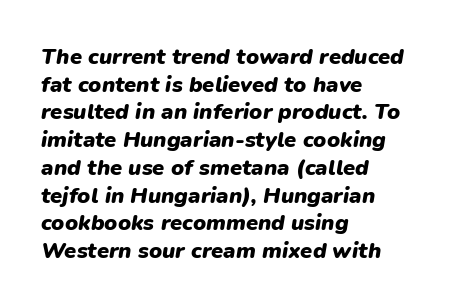
{"italic": "yes", "lean": "right", "slant_degrees": 9, "bold": "yes", "underline": "no", "align": "left", "line_spacing": "normal", "line_spacing_ratio": 1.26, "letter_spacing": "normal", "letter_spacing_em": 0.0, "glyph_px": 22}
